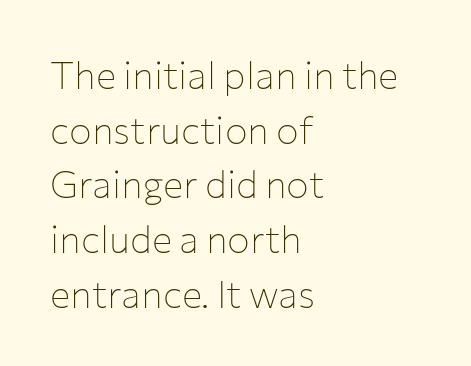
The image shows 38 px thin sans-serif type, upright; set left-aligned, normal line spacing (1.44x), normal letter spacing, not underlined; low stroke contrast and a medium x-height.
